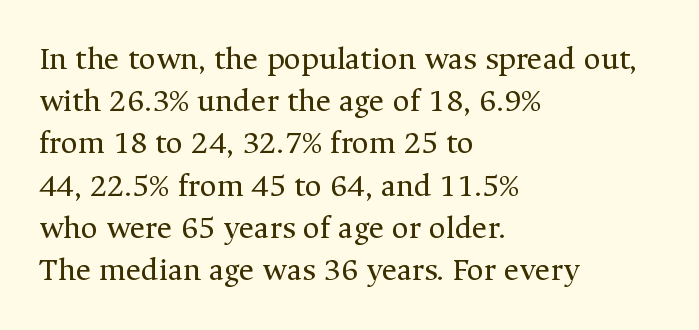
The image shows 33 px regular-weight serif type, upright; set left-aligned, normal line spacing (1.28x), normal letter spacing, not underlined; medium stroke contrast and a medium x-height.
